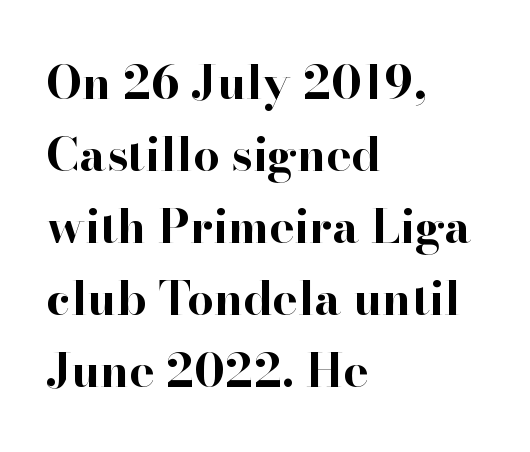
{"serif": "yes", "italic": "no", "bold": "yes", "weight": "bold", "width": "normal", "stroke_contrast": "high", "x_height": "small", "monospaced": "no", "underline": "no", "align": "left", "line_spacing": "normal", "line_spacing_ratio": 1.53, "letter_spacing": "normal", "letter_spacing_em": 0.0, "glyph_px": 47}
